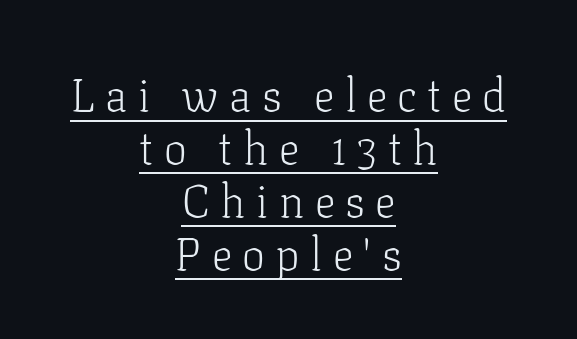
How would I describe the line gaps? Narrow and economical. The words here are underlined. Glyph-to-glyph distance is far greater than everyday printed text. This is the regular roman posture of the typeface. The cut favours lightness, reaching ordinary text weight at its darkest. The characters display serif detailing at their extremities.
